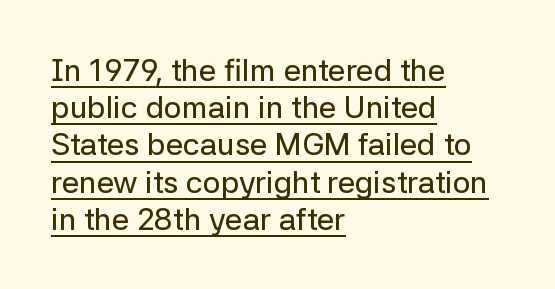
The image shows 31 px sans-serif type, upright; set left-aligned, line spacing 1.2x, normal letter spacing, underlined; low stroke contrast and a medium x-height.
